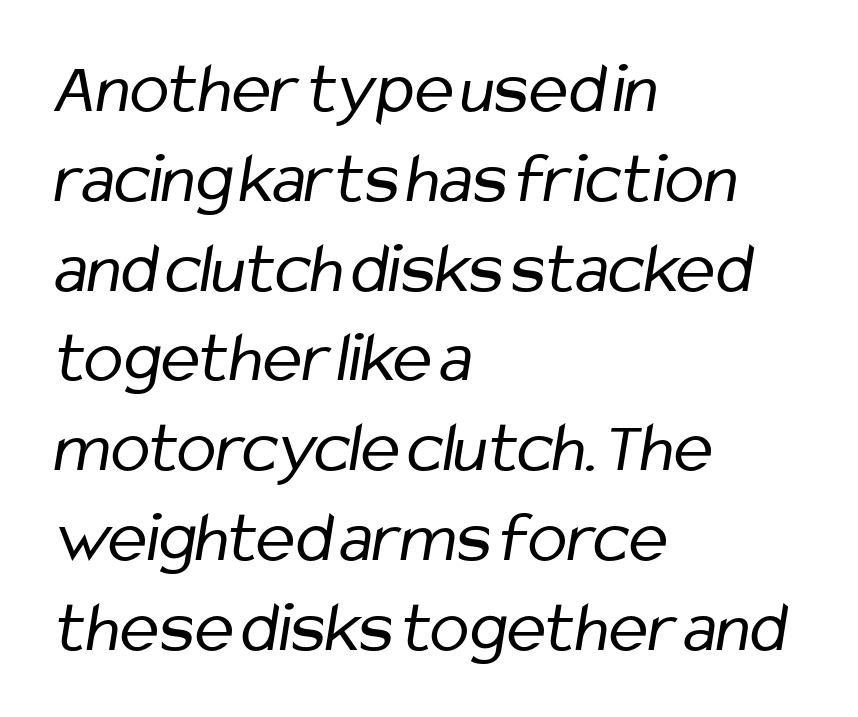
The image shows 73 px regular-weight, condensed sans-serif type; set left-aligned, line spacing 1.23x, normal letter spacing, not underlined; low stroke contrast and a medium x-height.
